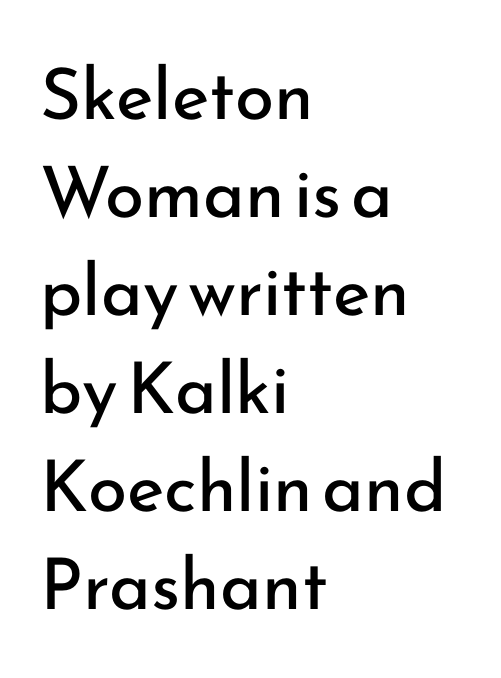
{"serif": "no", "italic": "no", "bold": "no", "weight": "regular", "width": "normal", "stroke_contrast": "low", "x_height": "small", "monospaced": "no", "underline": "no", "align": "left", "line_spacing": "normal", "line_spacing_ratio": 1.38, "letter_spacing": "normal", "letter_spacing_em": 0.0, "glyph_px": 71}
